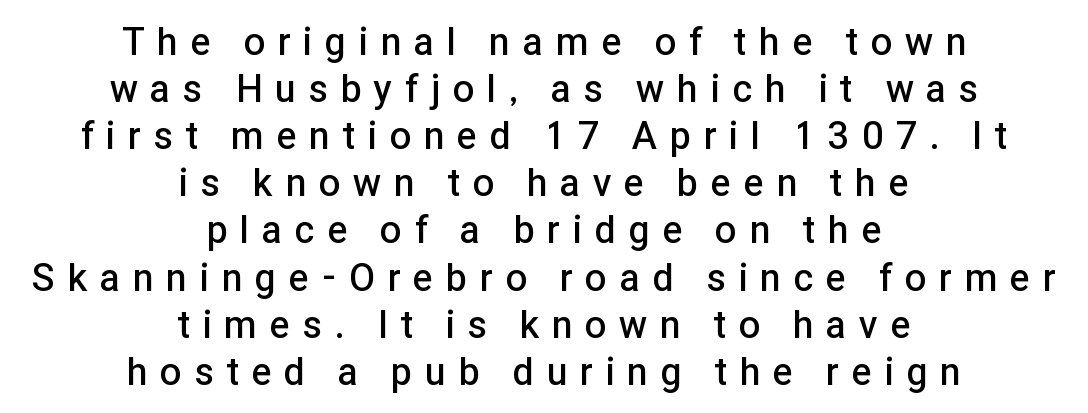
The image shows 38 px semibold sans-serif type, upright; set centered, line spacing 1.24x, unusually wide letter spacing (+0.34 em), not underlined; low stroke contrast and a medium x-height.
